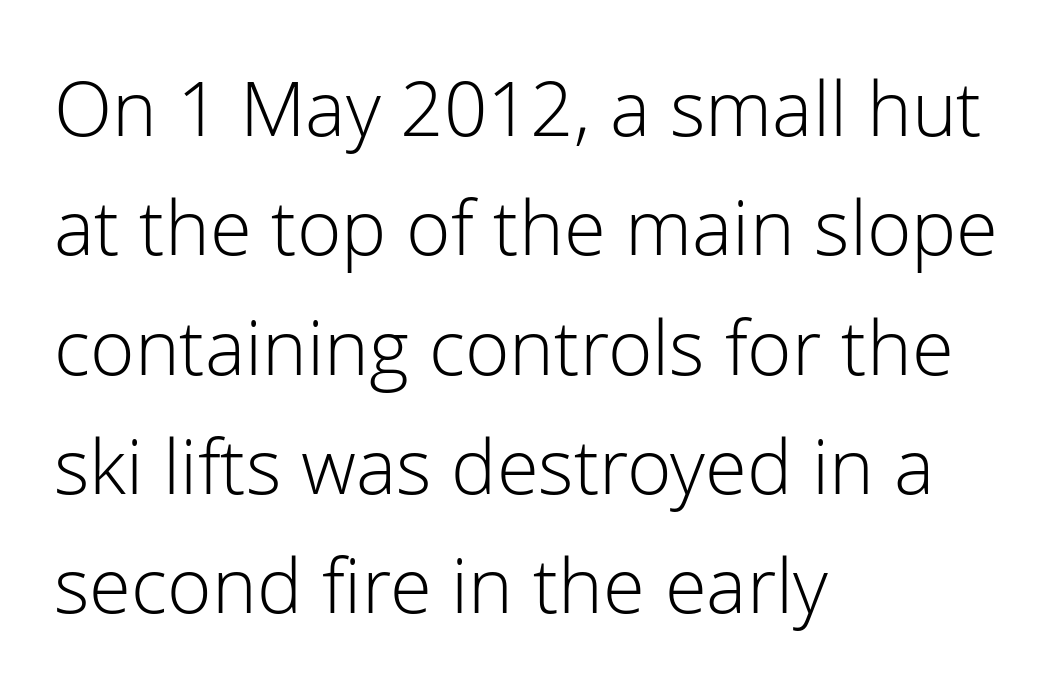
The image shows 76 px light sans-serif type, upright; set left-aligned, normal line spacing (1.57x), normal letter spacing, not underlined; low stroke contrast and a medium x-height.
